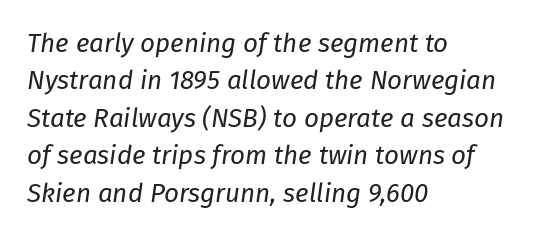
{"italic": "yes", "lean": "right", "slant_degrees": 8, "bold": "no", "underline": "no", "align": "left", "line_spacing": "normal", "line_spacing_ratio": 1.44, "letter_spacing": "normal", "letter_spacing_em": 0.0, "glyph_px": 26}
